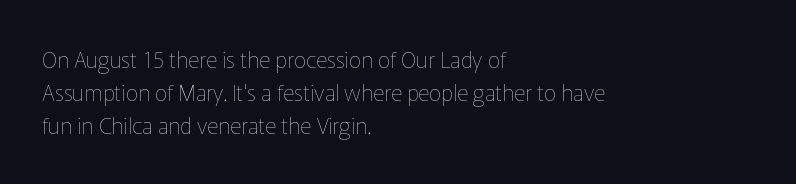
{"italic": "no", "bold": "no", "underline": "no", "align": "left", "line_spacing": "normal", "line_spacing_ratio": 1.51, "letter_spacing": "normal", "letter_spacing_em": 0.0, "glyph_px": 22}
